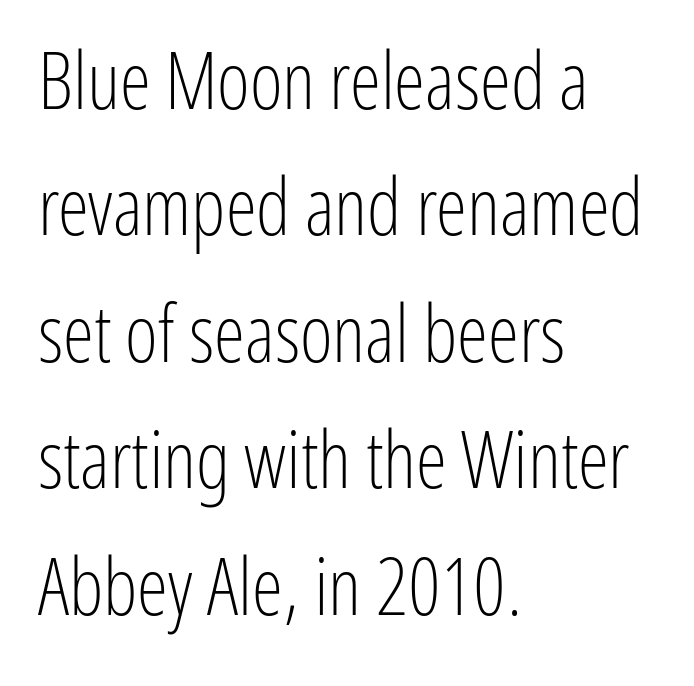
You could not count columns in this text — the font is proportionally spaced. Does the lettering tilt? It doesn't — this is upright. Leading: standard. Serifs: no, the terminals of the letterforms are clean.
